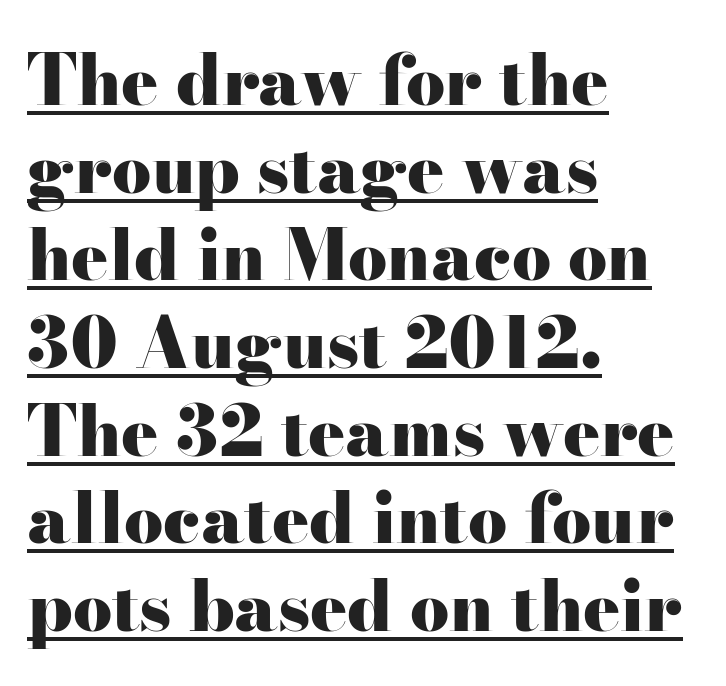
{"serif": "yes", "italic": "no", "bold": "yes", "weight": "heavy", "width": "wide", "stroke_contrast": "high", "x_height": "small", "monospaced": "no", "underline": "yes", "align": "left", "line_spacing": "normal", "line_spacing_ratio": 1.27, "letter_spacing": "normal", "letter_spacing_em": 0.0, "glyph_px": 69}
